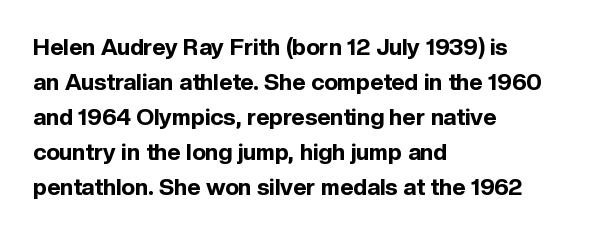
Q: Is the text bold? A: Yes.
Q: Is the text italic (slanted)? A: No, it is upright.
Q: Is the text underlined? A: No.
Q: How is the paragraph aligned? A: Left-aligned.
Q: Is the spacing between letters normal or unusually wide? A: Normal.
Q: Is the spacing between lines tight, normal or loose? A: Normal.
